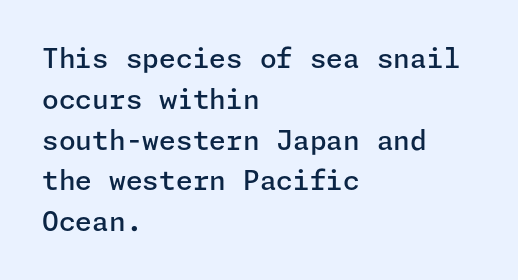
Q: Is the text bold? A: Semi-bold.
Q: Is the text italic (slanted)? A: No, it is upright.
Q: Is the text underlined? A: No.
Q: How is the paragraph aligned? A: Left-aligned.
Q: Is the spacing between letters normal or unusually wide? A: Normal.
Q: Is the spacing between lines tight, normal or loose? A: Normal.
